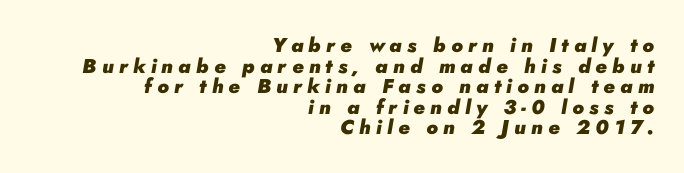
Q: Is the text bold? A: Yes.
Q: Is the text italic (slanted)? A: Yes, it leans right by about 10 degrees.
Q: Is the text underlined? A: No.
Q: How is the paragraph aligned? A: Right-aligned.
Q: Is the spacing between letters normal or unusually wide? A: Unusually wide.
Q: Is the spacing between lines tight, normal or loose? A: Tight.
